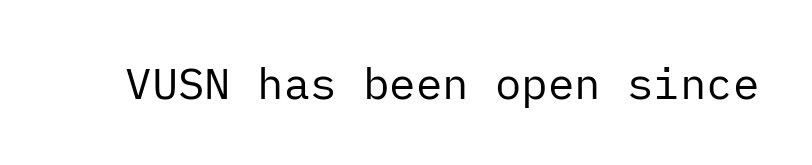
A sans-serif font was chosen for this passage. Does extra space separate the letters? No, they use regular spacing. The area under the type is left untouched. Weight class: somewhere from thin through regular. It's the straight-up-and-down kind of type.
